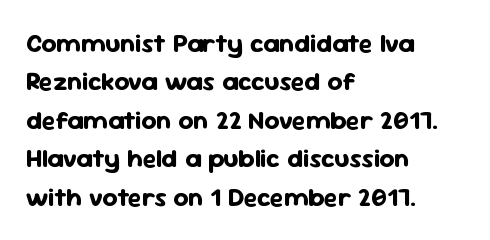
The image shows 26 px bold type, upright; set left-aligned, normal line spacing (1.48x), normal letter spacing, not underlined.
